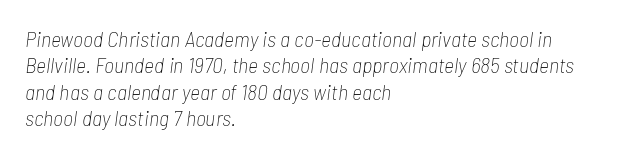
{"italic": "yes", "lean": "right", "slant_degrees": 7, "bold": "no", "underline": "no", "align": "left", "line_spacing_ratio": 1.2, "letter_spacing": "normal", "letter_spacing_em": 0.0, "glyph_px": 22}
